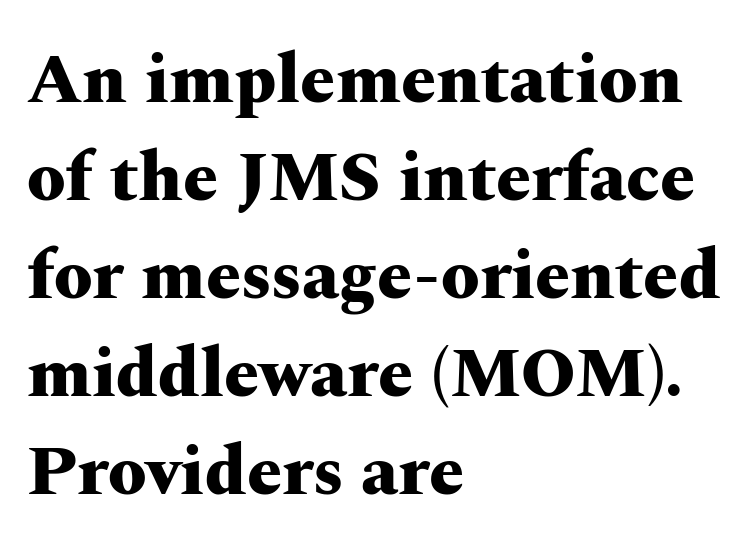
Nobody drew a line under any word here. The passage shown has conventional tracking throughout. As a designer I'd log this as weight 700, bold. Leading: standard. Do the characters align in a grid? No, the font is proportional.
